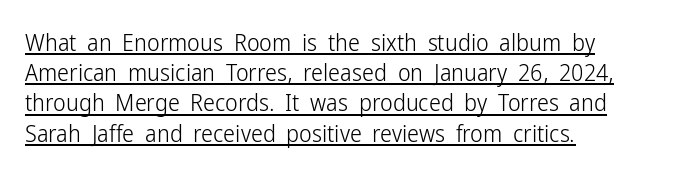
The image shows 24 px text type, upright; set left-aligned, normal line spacing (1.26x), normal letter spacing, underlined.
